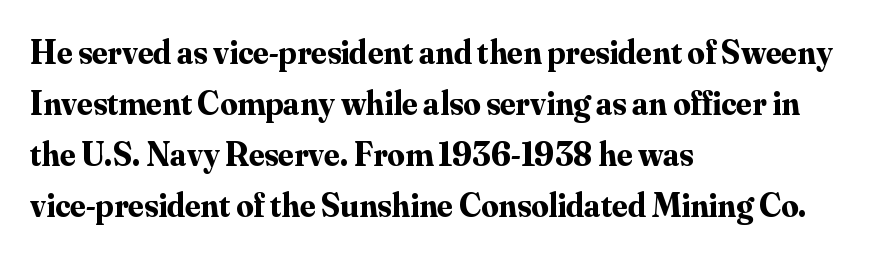
Q: Is the text bold? A: Yes.
Q: Is the text italic (slanted)? A: No, it is upright.
Q: Is the typeface a serif or a sans-serif typeface? A: Serif.
Q: Is the text underlined? A: No.
Q: How is the paragraph aligned? A: Left-aligned.
Q: Is the spacing between letters normal or unusually wide? A: Normal.
Q: Is the spacing between lines tight, normal or loose? A: Normal.
Q: Width (condensed, normal, or wide)? A: Normal.
Q: Stroke contrast? A: Medium.
Q: x-height? A: Small.
Q: Monospaced? A: No.
